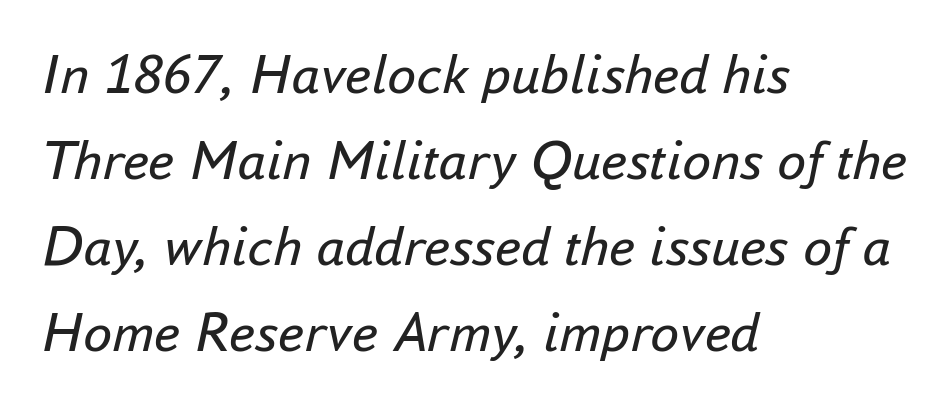
The image shows 58 px regular-weight type, italic (leaning right); set left-aligned, normal line spacing (1.48x), normal letter spacing, not underlined; low stroke contrast and a small x-height.
